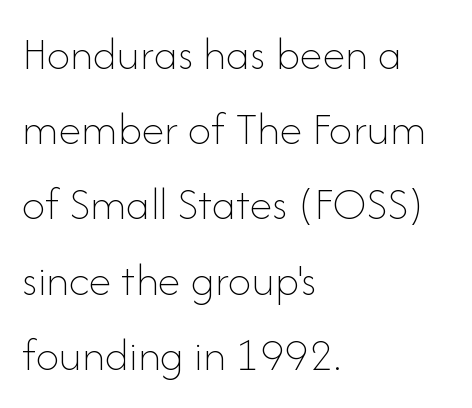
{"italic": "no", "bold": "no", "weight": "thin", "width": "normal", "stroke_contrast": "low", "x_height": "small", "monospaced": "no", "underline": "no", "align": "left", "line_spacing": "normal", "line_spacing_ratio": 1.6, "letter_spacing": "normal", "letter_spacing_em": 0.0, "glyph_px": 47}
